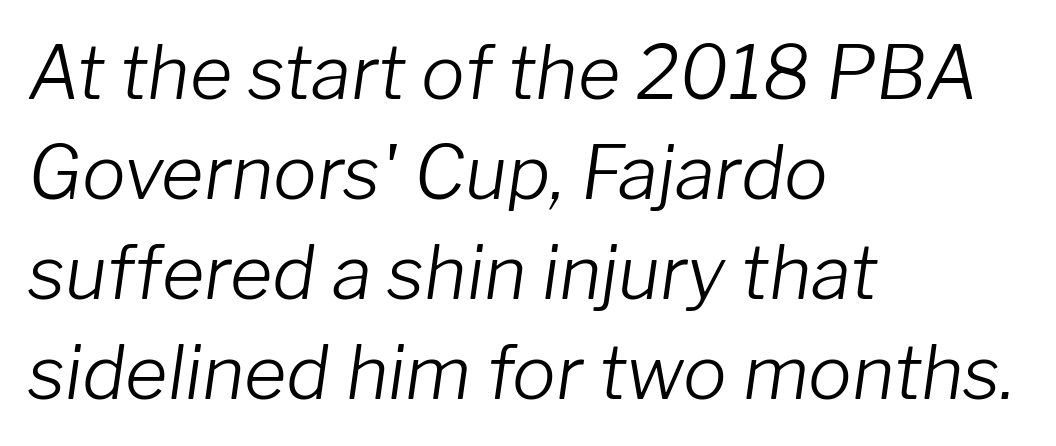
{"italic": "yes", "lean": "right", "slant_degrees": 8, "bold": "no", "weight": "light", "width": "normal", "stroke_contrast": "low", "x_height": "medium", "monospaced": "no", "underline": "no", "align": "left", "line_spacing": "normal", "line_spacing_ratio": 1.37, "letter_spacing": "normal", "letter_spacing_em": 0.0, "glyph_px": 73}
